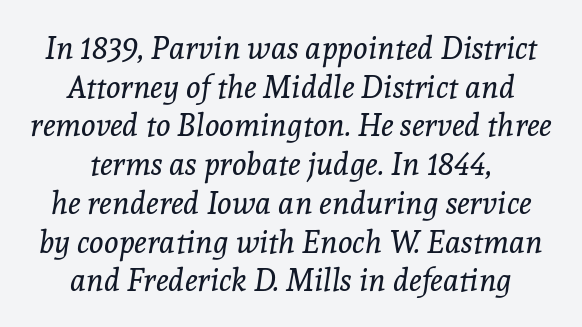
Q: Is the text bold? A: No.
Q: Is the text italic (slanted)? A: Yes, it leans right by about 8 degrees.
Q: Is the typeface a serif or a sans-serif typeface? A: Serif.
Q: Is the text underlined? A: No.
Q: How is the paragraph aligned? A: Centered.
Q: Is the spacing between letters normal or unusually wide? A: Normal.
Q: Is the spacing between lines tight, normal or loose? A: Normal.
Q: Width (condensed, normal, or wide)? A: Normal.
Q: x-height? A: Medium.
Q: Monospaced? A: No.
